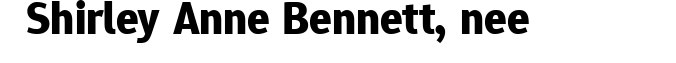
The image shows 47 px bold sans-serif type, upright; set normal letter spacing, not underlined; low stroke contrast and a medium x-height.
